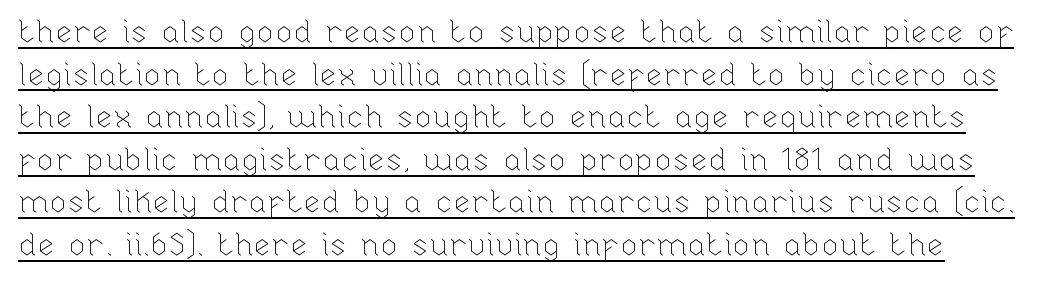
{"italic": "no", "bold": "no", "weight": "thin", "width": "normal", "stroke_contrast": "low", "x_height": "medium", "monospaced": "no", "underline": "yes", "line_spacing": "normal", "line_spacing_ratio": 1.33, "letter_spacing": "normal", "letter_spacing_em": 0.0, "glyph_px": 32}
